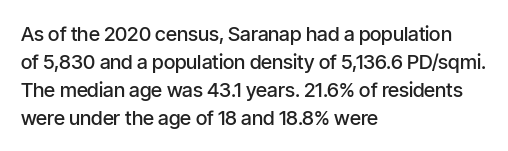
Q: Is the text bold? A: Semi-bold.
Q: Is the text italic (slanted)? A: No, it is upright.
Q: Is the text underlined? A: No.
Q: How is the paragraph aligned? A: Left-aligned.
Q: Is the spacing between letters normal or unusually wide? A: Normal.
Q: Is the spacing between lines tight, normal or loose? A: Normal.
